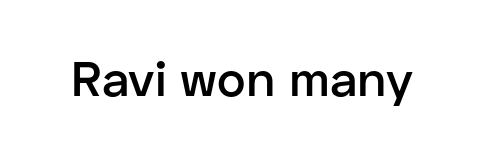
These lines are composed in type without serifs. Bare-footed words on every line. Each letter keeps its own natural width here, so spacing adapts to shape. Designer's note — italics off, roman on. Spacing between characters is what you'd get straight out of the box. Heft: intermediate — a semibold.
